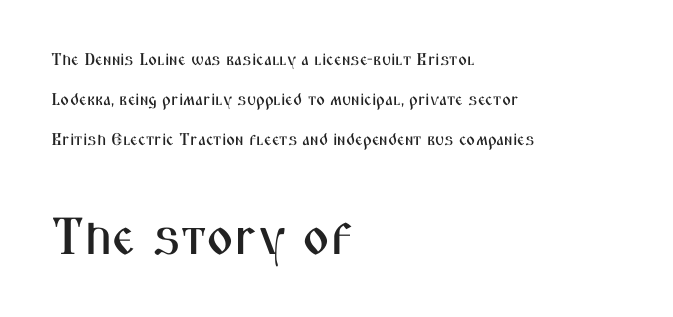
These lines are composed in type without serifs. Words appear dense and cohesive because spacing is normal. Larger block? The one below; the one above is distinctly smaller. Interline gaps are noticeably wide in this sample. Rule under the text: the space is simply empty.
